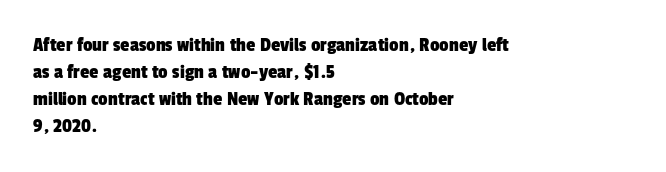
Q: Is the text underlined? A: No.
Q: How is the paragraph aligned? A: Left-aligned.
Q: Is the spacing between letters normal or unusually wide? A: Normal.
Q: Is the spacing between lines tight, normal or loose? A: Normal.
